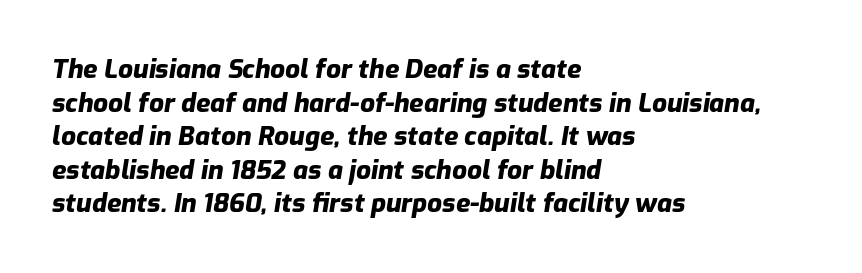
The typography opts for an oblique posture over an upright one. The face used here is rendered with its standard letterfit. The text block is weighted toward the left margin, trailing off unevenly rightward. Clear beneath every line of the passage. These words are printed bold, with thick strokes throughout. The passage shown stacks its lines at a standard gap.
